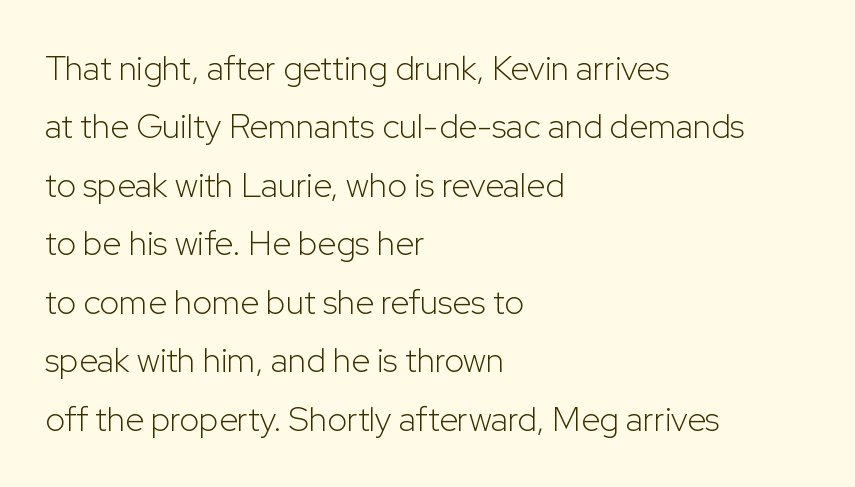
The image shows 34 px light sans-serif type, upright; set left-aligned, line spacing 1.72x, normal letter spacing, not underlined; low stroke contrast and a medium x-height.
